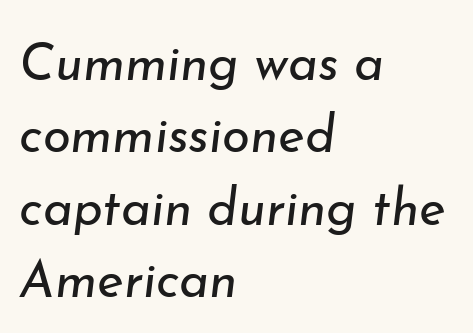
{"italic": "yes", "lean": "right", "slant_degrees": 7, "bold": "no", "weight": "regular", "width": "normal", "stroke_contrast": "low", "x_height": "small", "monospaced": "no", "underline": "no", "align": "left", "line_spacing": "normal", "line_spacing_ratio": 1.42, "letter_spacing": "normal", "letter_spacing_em": 0.0, "glyph_px": 51}
